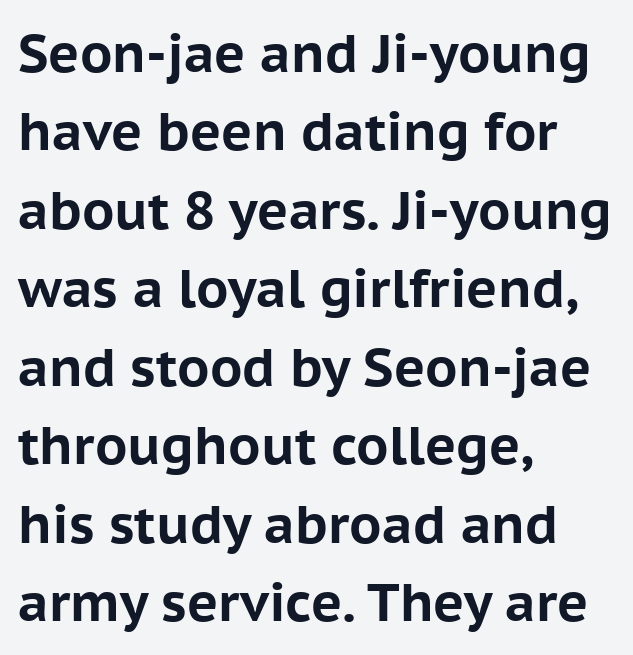
Note the varied advance widths — an 'i' is clearly narrower than an 'm'. The letters stand straight up with perfectly vertical stems. Short note: letters normally spaced. The rendering uses a moderate line-height, typical for paragraphs.
